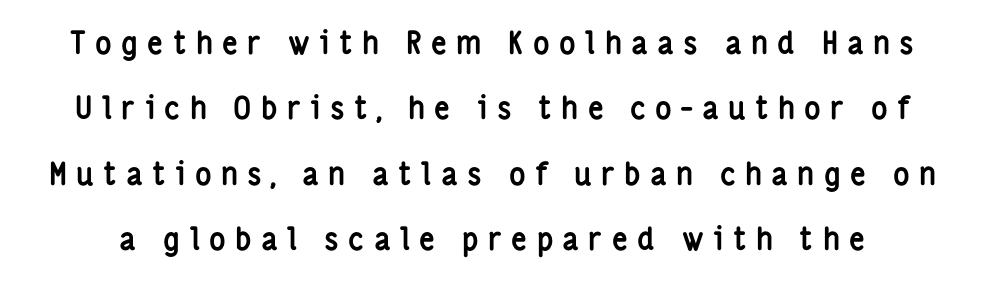
The image shows 31 px semibold, condensed sans-serif type, upright; set loose line spacing (2.11x), unusually wide letter spacing (+0.3 em), not underlined; low stroke contrast and a medium x-height.
